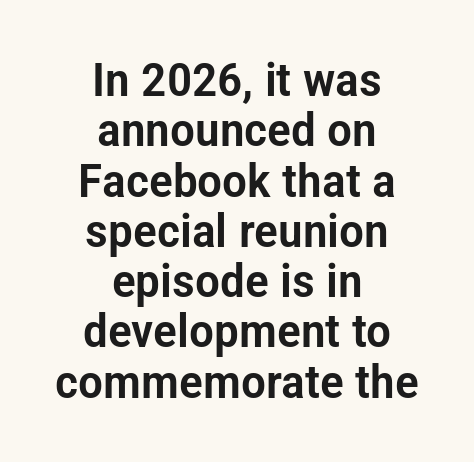
Q: Is the text italic (slanted)? A: No, it is upright.
Q: Is the typeface a serif or a sans-serif typeface? A: Sans-serif.
Q: Is the text underlined? A: No.
Q: How is the paragraph aligned? A: Centered.
Q: Is the spacing between letters normal or unusually wide? A: Normal.
Q: Is the spacing between lines tight, normal or loose? A: Tight.
Q: Width (condensed, normal, or wide)? A: Condensed.
Q: Stroke contrast? A: Low.
Q: x-height? A: Medium.
Q: Monospaced? A: No.
